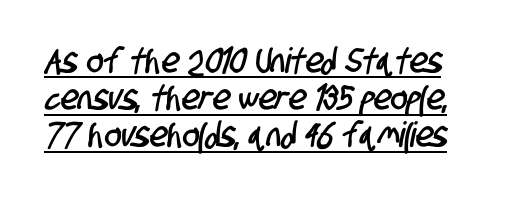
Q: Is the typeface a serif or a sans-serif typeface? A: Sans-serif.
Q: Is the text underlined? A: Yes.
Q: Is the spacing between letters normal or unusually wide? A: Normal.
Q: Is the spacing between lines tight, normal or loose? A: Tight.
Q: Width (condensed, normal, or wide)? A: Condensed.
Q: Stroke contrast? A: Low.
Q: x-height? A: Large.
Q: Monospaced? A: No.
